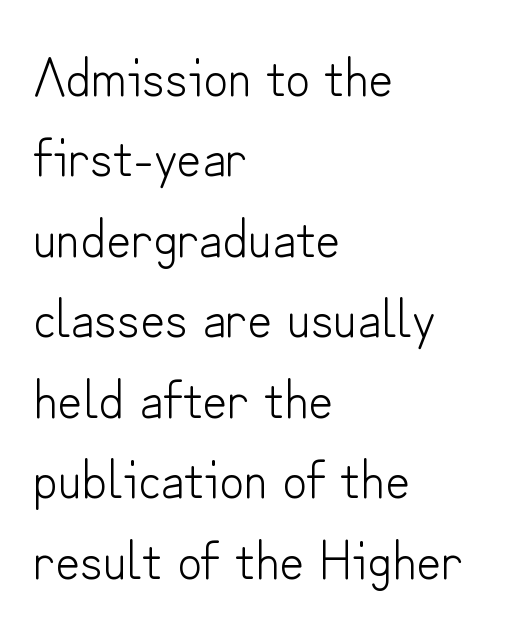
Nobody drew a line under any word here. To sum up the face: it is a sans, with no serifs. The face used here is proportionally spaced, like ordinary book or web type. Does the leading feel generous? No, just average. Is the stroke heavy? The answer is a plain regular-or-lighter. Does the copy run flush right? No — it runs flush left.
